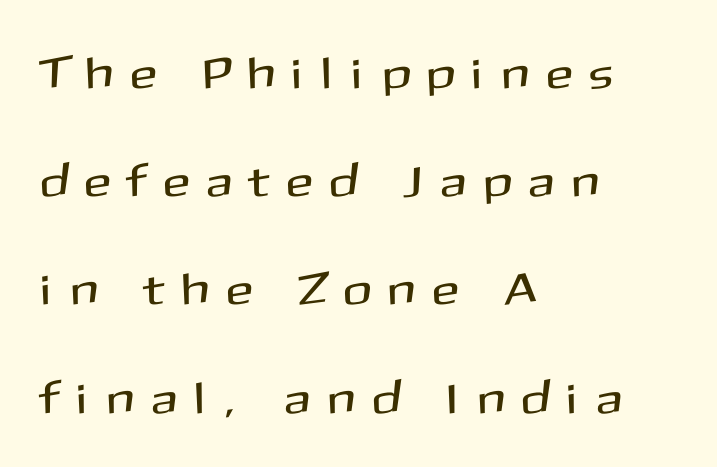
Q: Is the text italic (slanted)? A: No, it is upright.
Q: Is the typeface a serif or a sans-serif typeface? A: Sans-serif.
Q: Is the text underlined? A: No.
Q: How is the paragraph aligned? A: Left-aligned.
Q: Is the spacing between letters normal or unusually wide? A: Unusually wide.
Q: Is the spacing between lines tight, normal or loose? A: Loose.
Q: Width (condensed, normal, or wide)? A: Normal.
Q: Stroke contrast? A: Medium.
Q: x-height? A: Medium.
Q: Monospaced? A: No.
